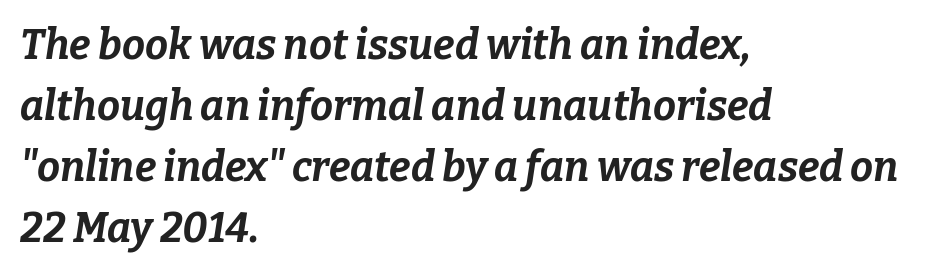
Short and long lines alike share a common starting point at left. Beneath every word, the page is bare. How heavy is the stroke? Heavy — this is a bold. Baseline-to-baseline distance is the conventional proportion of letter height.
